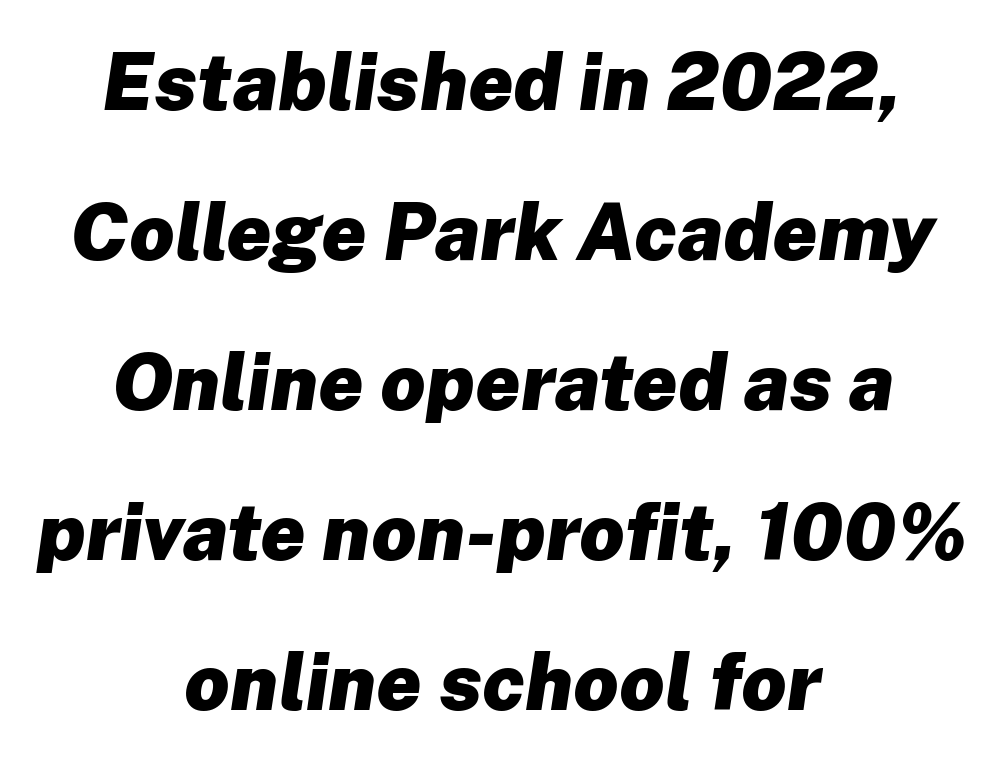
The image shows 79 px heavy type, italic (leaning right); set centered, loose line spacing (1.9x), normal letter spacing, not underlined; low stroke contrast and a medium x-height.
